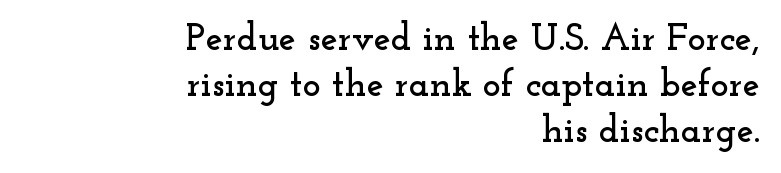
These lines keep a tight, regular rhythm from letter to letter. I'd call this a serif setting — the letters wear small feet. Upright lettering throughout. Think of a printed novel: that variable character pitch is what you see here. The paragraph has a hard right edge and a soft left edge.
